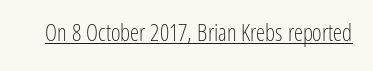
Q: Is the text bold? A: No.
Q: Is the text italic (slanted)? A: No, it is upright.
Q: Is the text underlined? A: Yes.
Q: Is the spacing between letters normal or unusually wide? A: Normal.
